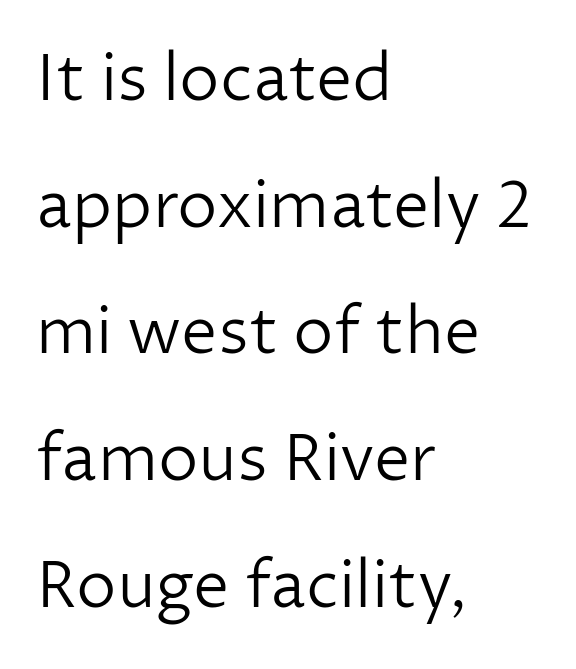
No word sits above an underline. Ink coverage per letter is moderate at most. No extra tracking has been applied to these lines. The designer dialed line spacing up above the default.
